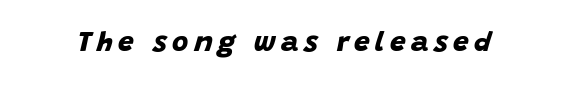
The image shows 28 px bold sans-serif type; set not underlined; low stroke contrast and a large x-height.
